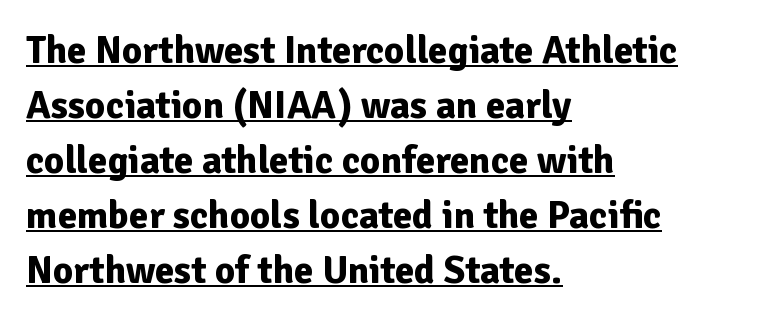
The image shows 39 px bold sans-serif type, upright; set left-aligned, normal line spacing (1.41x), normal letter spacing, underlined; low stroke contrast and a medium x-height.
